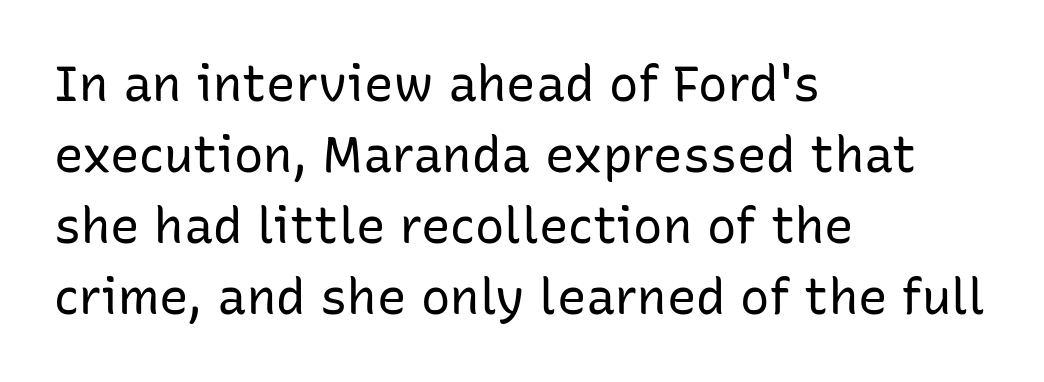
The image shows 49 px regular-weight sans-serif type, upright; set left-aligned, normal line spacing (1.45x), normal letter spacing, not underlined; low stroke contrast and a medium x-height.
